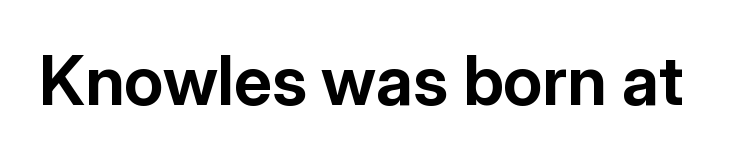
{"serif": "no", "italic": "no", "bold": "yes", "weight": "bold", "width": "normal", "stroke_contrast": "low", "x_height": "medium", "monospaced": "no", "underline": "no", "letter_spacing": "normal", "letter_spacing_em": 0.0, "glyph_px": 68}
